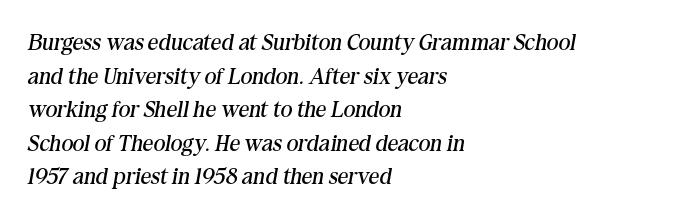
A classic flush-left, rag-right setting is used for this passage. Quick note: italic. Plain, unruled lines of type. No heavy texture on the line: the type isn't bold. The face used here is rendered with its standard letterfit.
